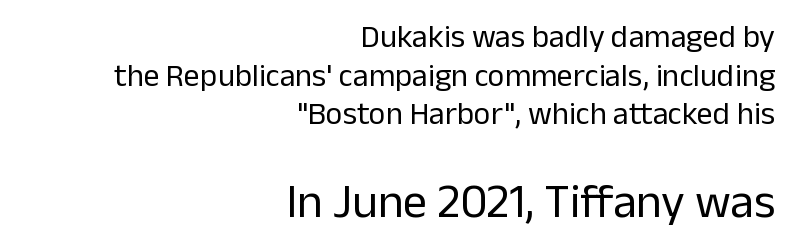
The image shows 48 px regular-weight sans-serif type, upright; set right-aligned, line spacing 1.21x, normal letter spacing, not underlined; the second (bottom) block is 1.5x larger; low stroke contrast and a medium x-height.
